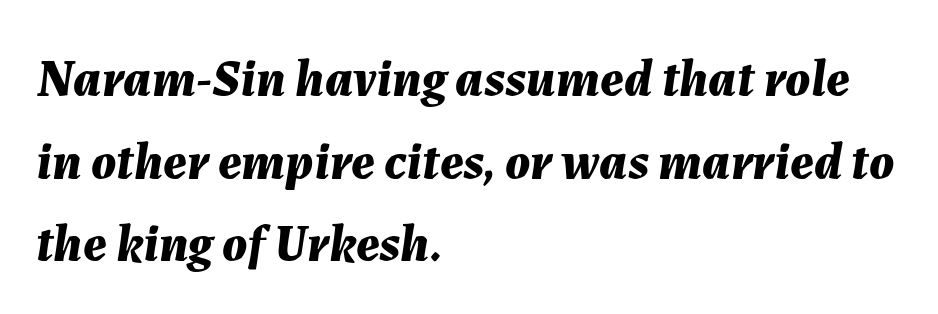
{"italic": "yes", "lean": "right", "slant_degrees": 7, "bold": "yes", "weight": "bold", "width": "normal", "stroke_contrast": "medium", "x_height": "medium", "monospaced": "no", "underline": "no", "align": "left", "line_spacing": "normal", "line_spacing_ratio": 1.59, "letter_spacing": "normal", "letter_spacing_em": 0.0, "glyph_px": 52}
